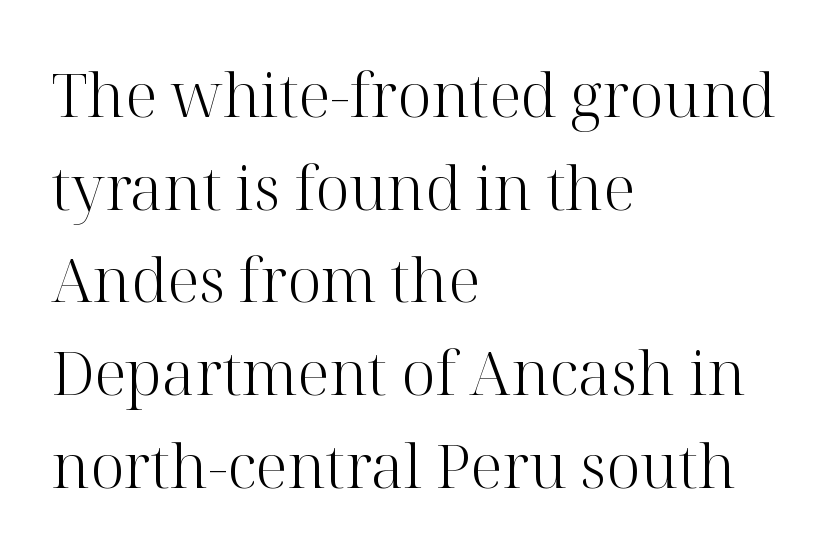
Q: Is the text bold? A: No.
Q: Is the text italic (slanted)? A: No, it is upright.
Q: Is the typeface a serif or a sans-serif typeface? A: Serif.
Q: Is the text underlined? A: No.
Q: How is the paragraph aligned? A: Left-aligned.
Q: Is the spacing between letters normal or unusually wide? A: Normal.
Q: Is the spacing between lines tight, normal or loose? A: Normal.
Q: Width (condensed, normal, or wide)? A: Normal.
Q: Stroke contrast? A: High.
Q: x-height? A: Medium.
Q: Monospaced? A: No.
